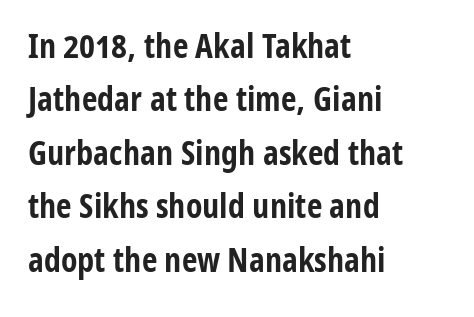
{"serif": "no", "italic": "no", "bold": "yes", "weight": "bold", "width": "condensed", "stroke_contrast": "low", "x_height": "medium", "monospaced": "no", "underline": "no", "align": "left", "line_spacing": "normal", "line_spacing_ratio": 1.57, "letter_spacing": "normal", "letter_spacing_em": 0.0, "glyph_px": 34}
